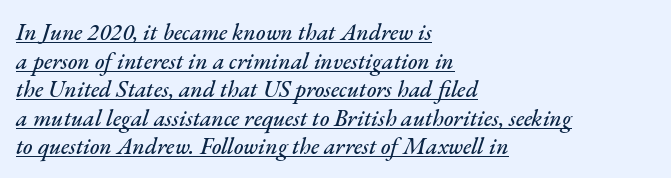
The image shows 23 px text type, italic (leaning right); set left-aligned, line spacing 1.24x, normal letter spacing, underlined.
